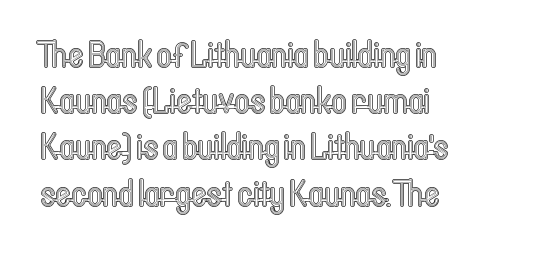
{"italic": "no", "width": "condensed", "x_height": "medium", "monospaced": "no", "underline": "no", "align": "left", "line_spacing": "normal", "line_spacing_ratio": 1.25, "letter_spacing": "normal", "letter_spacing_em": 0.0, "glyph_px": 37}
